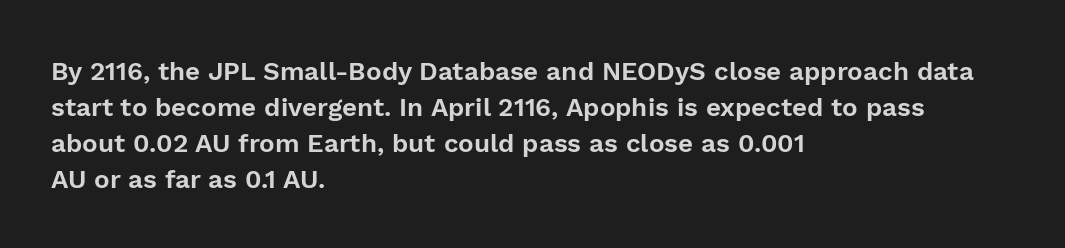
{"italic": "no", "underline": "no", "align": "left", "line_spacing": "normal", "line_spacing_ratio": 1.38, "letter_spacing": "normal", "letter_spacing_em": 0.0, "glyph_px": 26}
